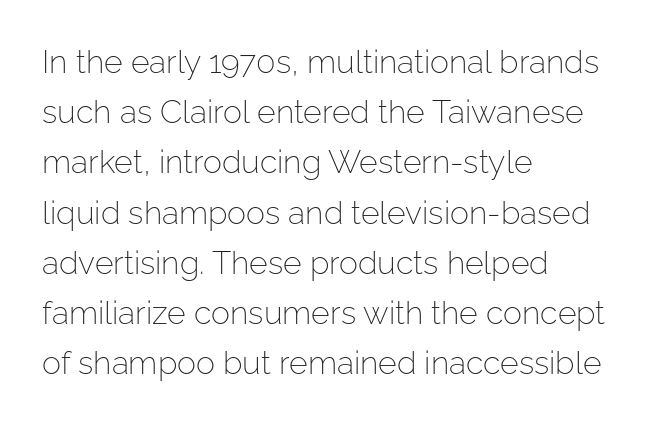
Tall strokes in this sample are plumb rather than angled. Is the block centered? No — it sits flush against the left margin. Proportional: the letters do not fall into vertical columns. The font family rendered here belongs to the sans-serif group. Underlining? Definitely not there.
